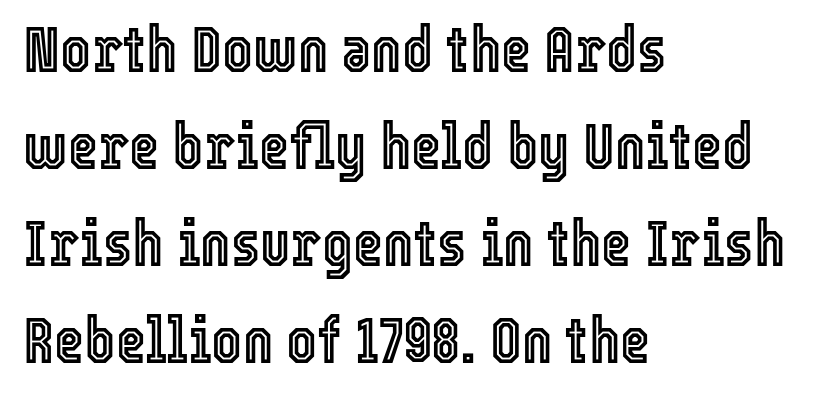
The image shows 65 px condensed type, upright; set left-aligned, normal line spacing (1.49x), normal letter spacing, not underlined; a medium x-height.
